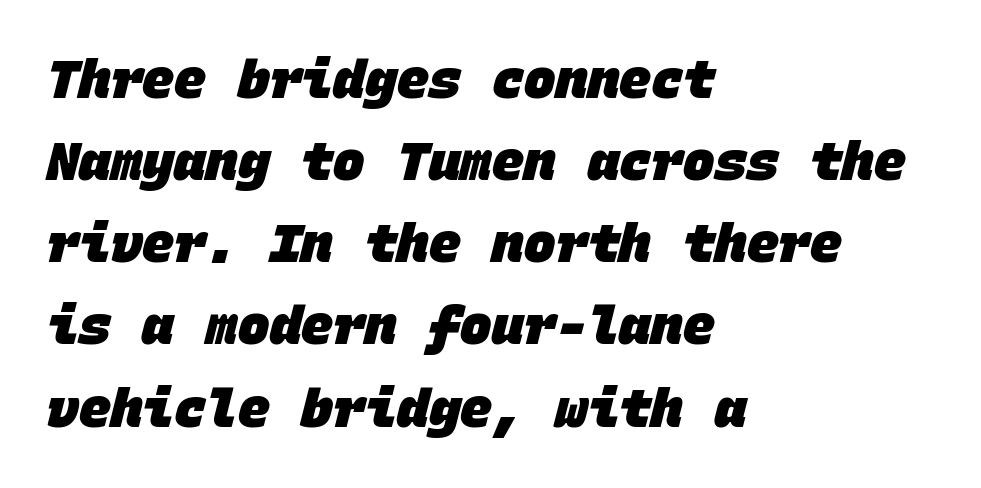
The image shows 53 px heavy sans-serif type, monospaced; set left-aligned, normal line spacing (1.55x), normal letter spacing, not underlined; low stroke contrast and a large x-height.
